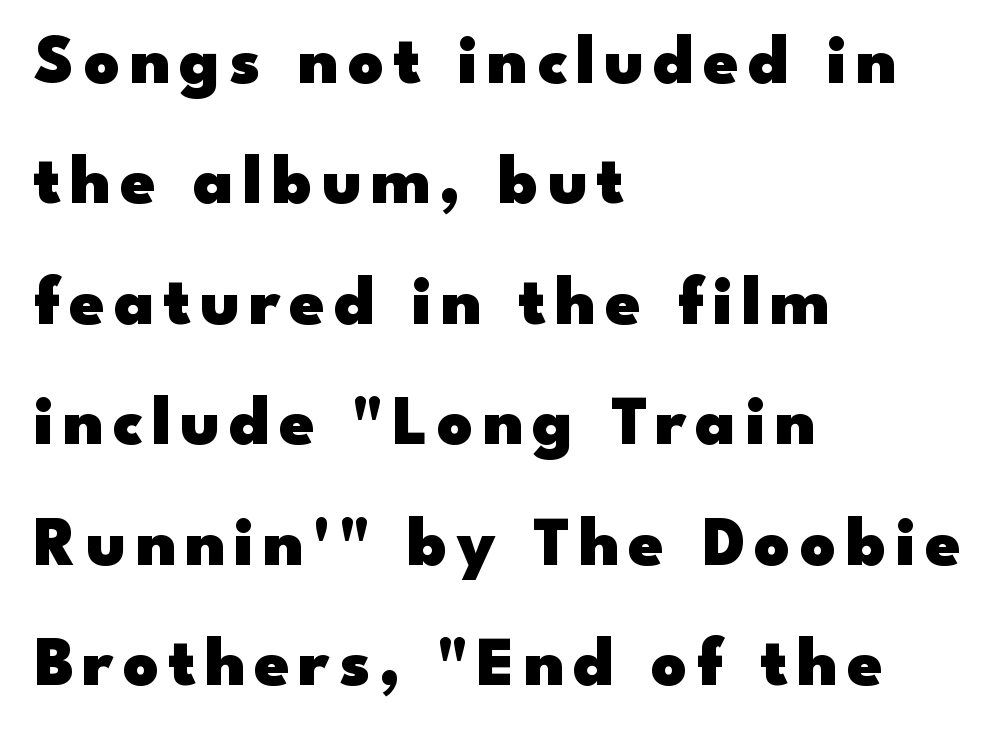
No feet cap the strokes, marking this as sans-serif type. This rendering uses left alignment, leaving the right contour irregular. Check under the words: just untouched page. The face used here is proportionally spaced, like ordinary book or web type. The characters look thick and weighty, a clear bold. This is roman type, the default non-slanted kind.
